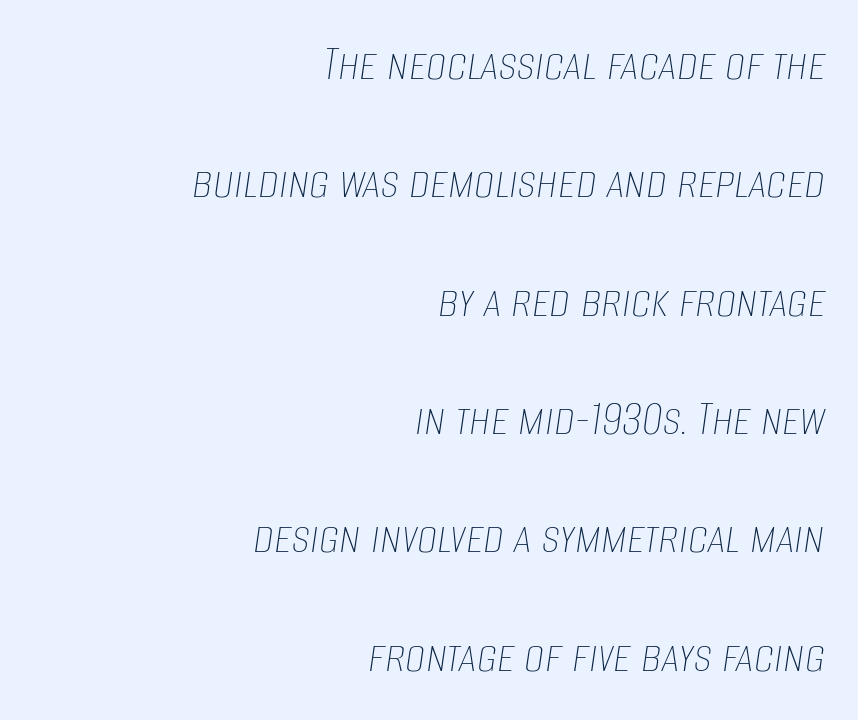
Q: Is the text bold? A: No.
Q: Is the text italic (slanted)? A: Yes, it leans right by about 8 degrees.
Q: Is the text underlined? A: No.
Q: How is the paragraph aligned? A: Right-aligned.
Q: Is the spacing between letters normal or unusually wide? A: Normal.
Q: Is the spacing between lines tight, normal or loose? A: Loose.
Q: Width (condensed, normal, or wide)? A: Condensed.
Q: Stroke contrast? A: Low.
Q: x-height? A: Large.
Q: Monospaced? A: No.
